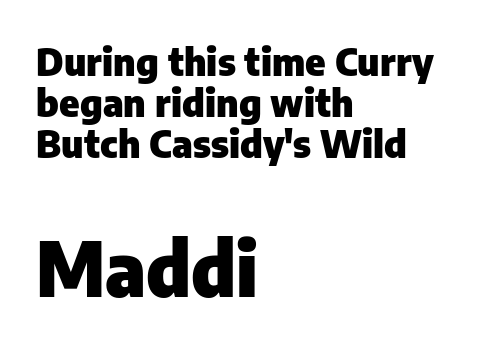
{"serif": "no", "italic": "no", "bold": "yes", "weight": "heavy", "width": "normal", "stroke_contrast": "low", "x_height": "medium", "monospaced": "no", "underline": "no", "align": "left", "line_spacing": "tight", "line_spacing_ratio": 1.08, "letter_spacing": "normal", "letter_spacing_em": 0.0, "larger_block": "second", "size_ratio": 1.97, "glyph_px": 75}
